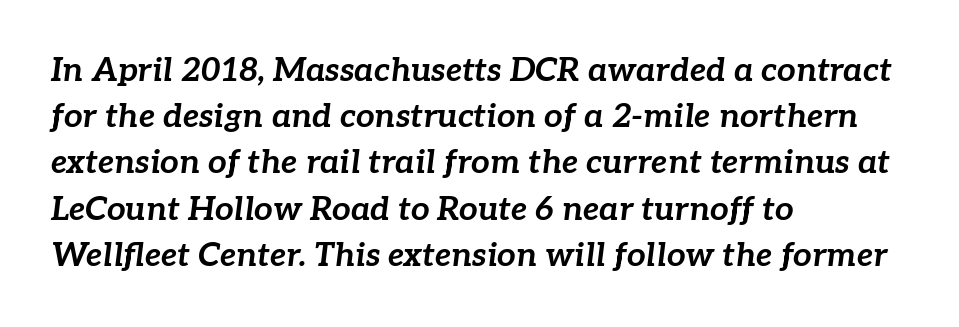
Q: Is the text bold? A: Yes.
Q: Is the text italic (slanted)? A: Yes, it leans right by about 7 degrees.
Q: Is the text underlined? A: No.
Q: How is the paragraph aligned? A: Left-aligned.
Q: Is the spacing between letters normal or unusually wide? A: Normal.
Q: Is the spacing between lines tight, normal or loose? A: Normal.
Q: Width (condensed, normal, or wide)? A: Normal.
Q: Stroke contrast? A: Low.
Q: x-height? A: Medium.
Q: Monospaced? A: No.
